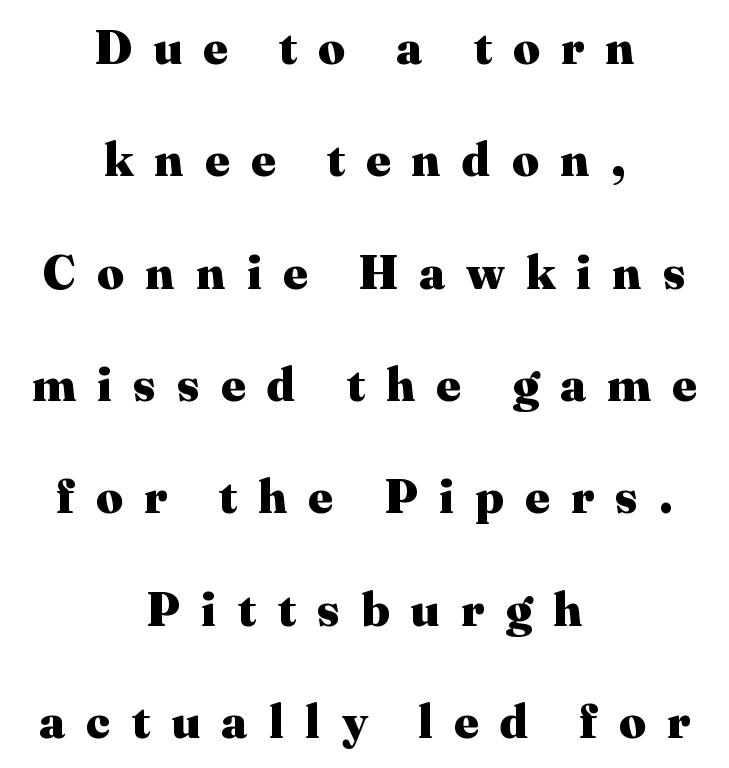
Q: Is the text bold? A: Yes.
Q: Is the text italic (slanted)? A: No, it is upright.
Q: Is the typeface a serif or a sans-serif typeface? A: Serif.
Q: Is the text underlined? A: No.
Q: How is the paragraph aligned? A: Centered.
Q: Is the spacing between letters normal or unusually wide? A: Unusually wide.
Q: Is the spacing between lines tight, normal or loose? A: Loose.
Q: Width (condensed, normal, or wide)? A: Normal.
Q: Stroke contrast? A: Medium.
Q: x-height? A: Medium.
Q: Monospaced? A: No.
